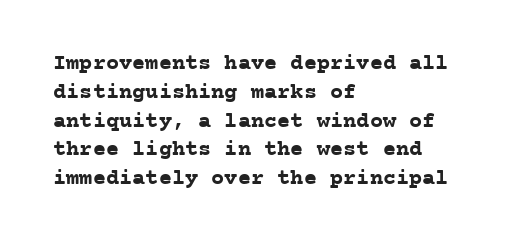
{"italic": "no", "bold": "yes", "underline": "no", "align": "left", "line_spacing": "normal", "line_spacing_ratio": 1.31, "letter_spacing": "normal", "letter_spacing_em": 0.0, "glyph_px": 22}
